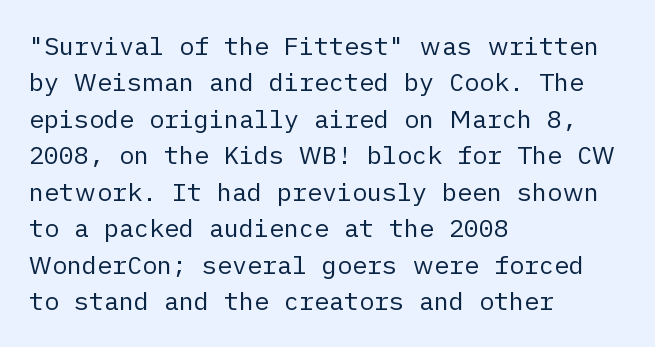
In terms of posture, this sample is upright. The passage shown has conventional tracking throughout. The zone under the glyphs is completely vacant. The lines are quadded left. These glyphs show unthickened strokes, regular width or finer. Rows of type keep a routine distance in the vertical direction.
